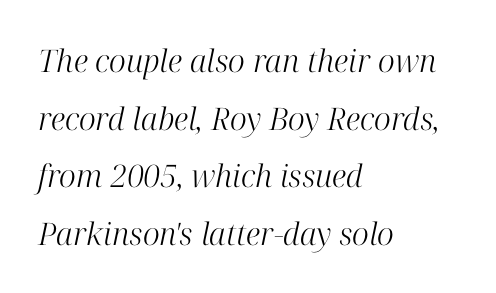
It's the slanting kind of type. Proportional: the letters do not fall into vertical columns. Standard letterfit; no display-style spreading of the glyphs. Regarding serifs, this sample has them. Honestly, there is no underline to notice here at all.
